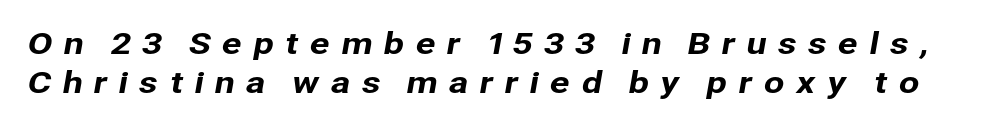
The image shows 30 px sans-serif type; set normal line spacing (1.3x), unusually wide letter spacing (+0.35 em), not underlined; low stroke contrast and a medium x-height.
